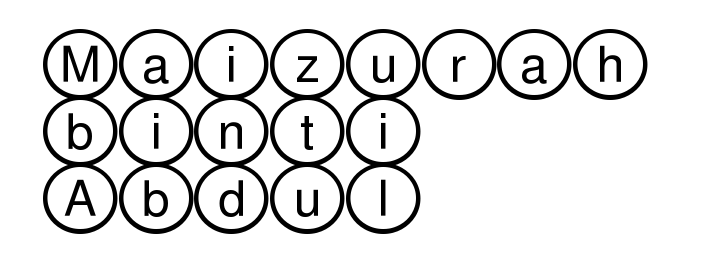
The image shows 49 px wide type, upright; set left-aligned, normal line spacing (1.37x), normal letter spacing, not underlined; a large x-height.
